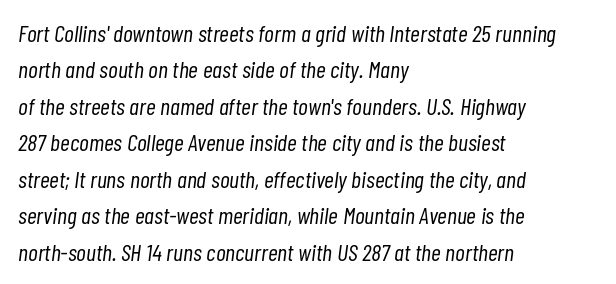
{"italic": "yes", "lean": "right", "slant_degrees": 7, "bold": "no", "underline": "no", "align": "left", "line_spacing": "normal", "line_spacing_ratio": 1.52, "letter_spacing": "normal", "letter_spacing_em": 0.0, "glyph_px": 24}
